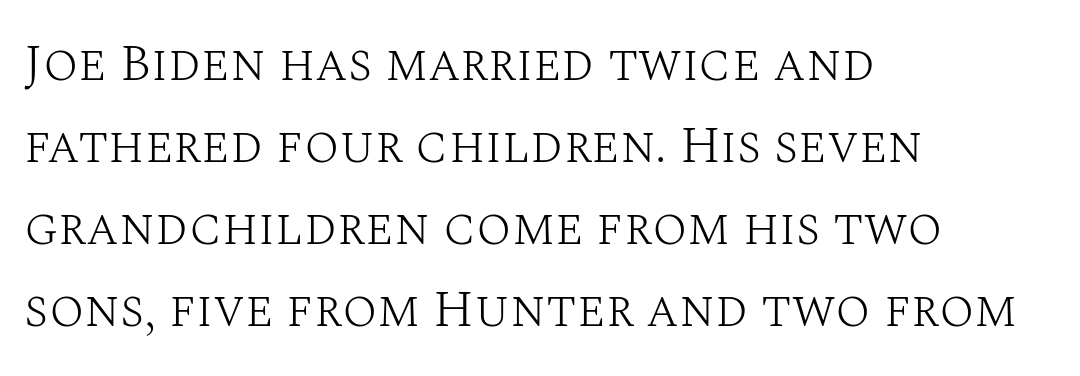
{"serif": "yes", "italic": "no", "bold": "no", "weight": "light", "width": "normal", "stroke_contrast": "medium", "x_height": "large", "monospaced": "no", "underline": "no", "align": "left", "line_spacing": "normal", "line_spacing_ratio": 1.58, "letter_spacing": "normal", "letter_spacing_em": 0.0, "glyph_px": 52}
